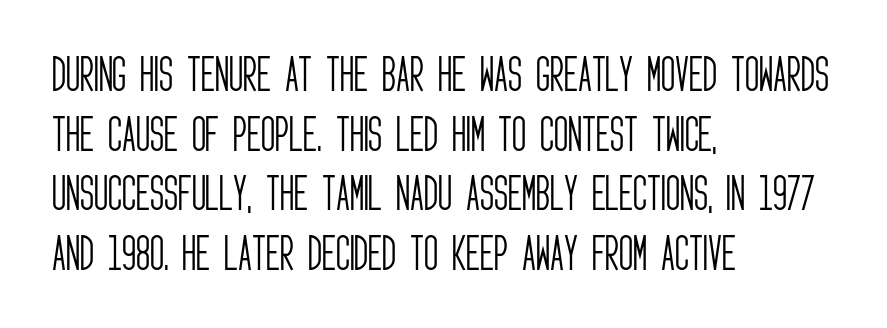
The image shows 39 px light, condensed sans-serif type, upright; set left-aligned, normal line spacing (1.53x), normal letter spacing, not underlined; low stroke contrast and a large x-height.
